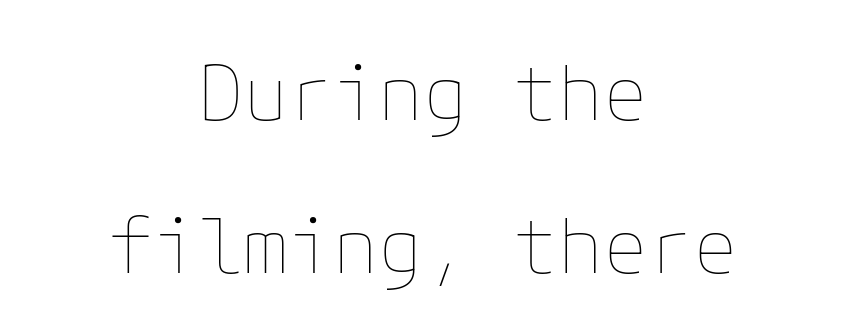
{"italic": "no", "bold": "no", "weight": "thin", "width": "normal", "stroke_contrast": "low", "x_height": "medium", "underline": "no", "align": "center", "line_spacing": "loose", "line_spacing_ratio": 2.04, "letter_spacing": "normal", "letter_spacing_em": 0.0, "glyph_px": 75}
